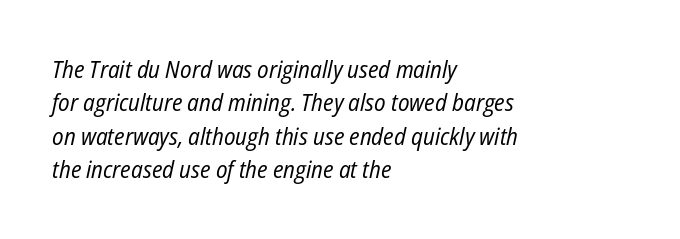
Line starts are locked; line ends wander. The leading is moderate, giving the passage an even texture. Italic? Definitely — the glyphs are oblique. The words here are not underlined. The letters sit at their default tracking, neither squeezed nor spread. Think standard paragraph weight, or any step lighter than that.
